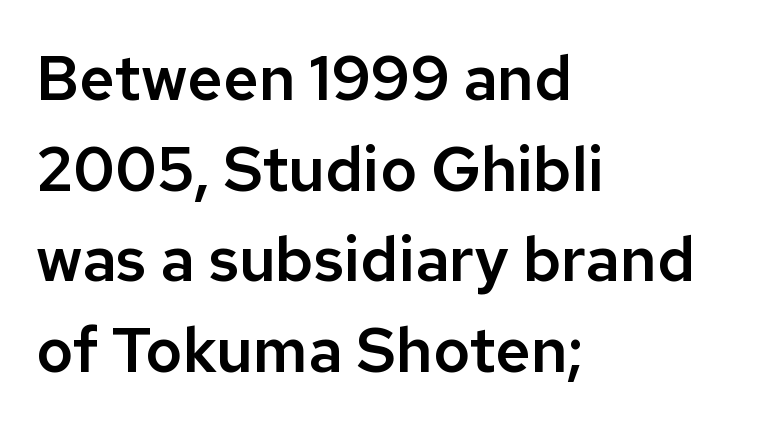
{"serif": "no", "italic": "no", "width": "normal", "stroke_contrast": "low", "x_height": "medium", "monospaced": "no", "underline": "no", "align": "left", "line_spacing": "normal", "line_spacing_ratio": 1.46, "letter_spacing": "normal", "letter_spacing_em": 0.0, "glyph_px": 62}
